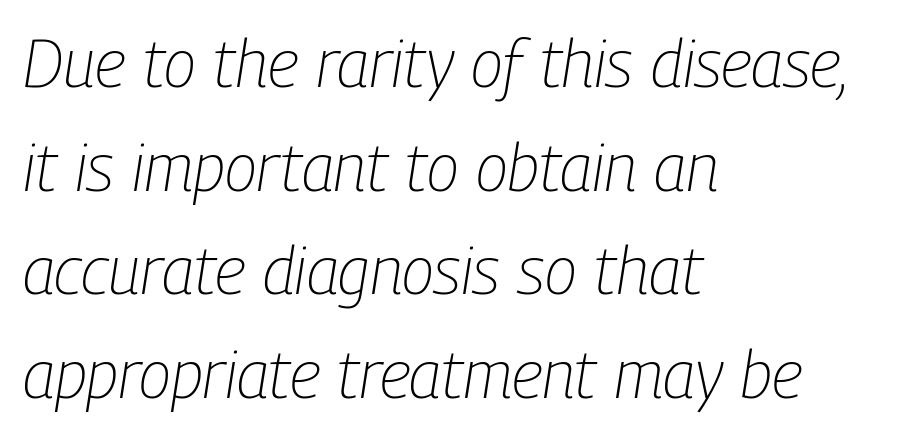
The lines sit at an ordinary, default distance from one another. The face used here is proportionally spaced, like ordinary book or web type. Quick note: underline off. These lines are set flush left with a ragged right edge. Default kerning and tracking; the words read as compact shapes.
